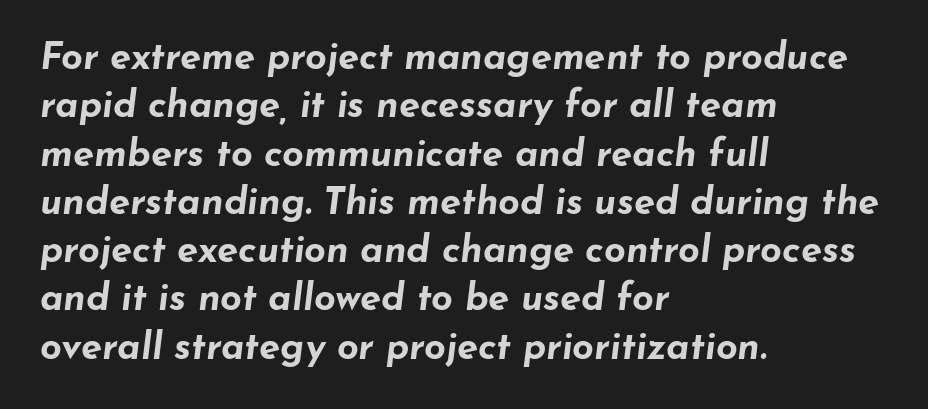
The image shows 38 px bold, wide type, italic (leaning right); set left-aligned, normal line spacing (1.27x), normal letter spacing, not underlined; low stroke contrast and a small x-height.
